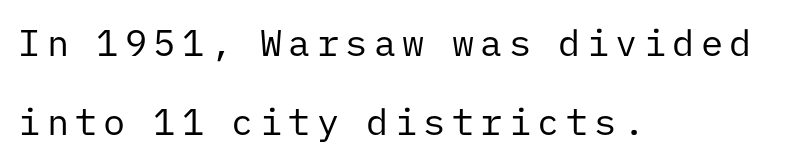
Q: Is the text bold? A: No.
Q: Is the text italic (slanted)? A: No, it is upright.
Q: Is the typeface a serif or a sans-serif typeface? A: Sans-serif.
Q: Is the text underlined? A: No.
Q: How is the paragraph aligned? A: Left-aligned.
Q: Is the spacing between lines tight, normal or loose? A: Loose.
Q: Width (condensed, normal, or wide)? A: Normal.
Q: Stroke contrast? A: Low.
Q: x-height? A: Medium.
Q: Monospaced? A: Yes.
